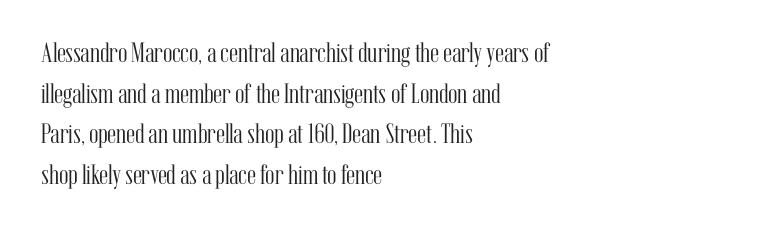
{"serif": "yes", "italic": "no", "bold": "no", "weight": "light", "width": "condensed", "stroke_contrast": "medium", "x_height": "medium", "monospaced": "no", "underline": "no", "align": "left", "line_spacing": "normal", "line_spacing_ratio": 1.45, "letter_spacing": "normal", "letter_spacing_em": 0.0, "glyph_px": 28}
